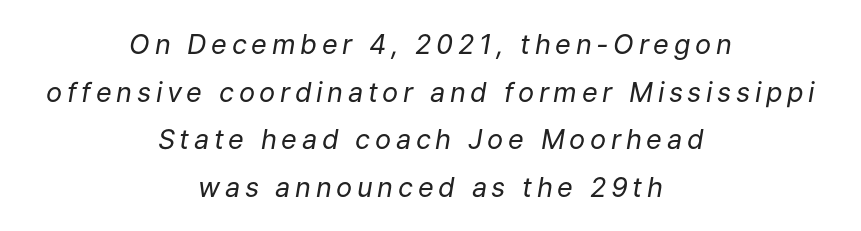
{"italic": "yes", "lean": "right", "slant_degrees": 9, "bold": "no", "underline": "no", "align": "center", "line_spacing_ratio": 1.76, "glyph_px": 27}
